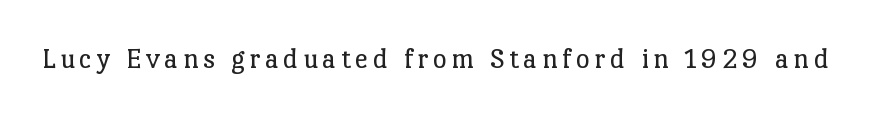
{"serif": "yes", "italic": "no", "bold": "no", "weight": "regular", "width": "normal", "stroke_contrast": "low", "x_height": "medium", "monospaced": "no", "underline": "no", "glyph_px": 30}
